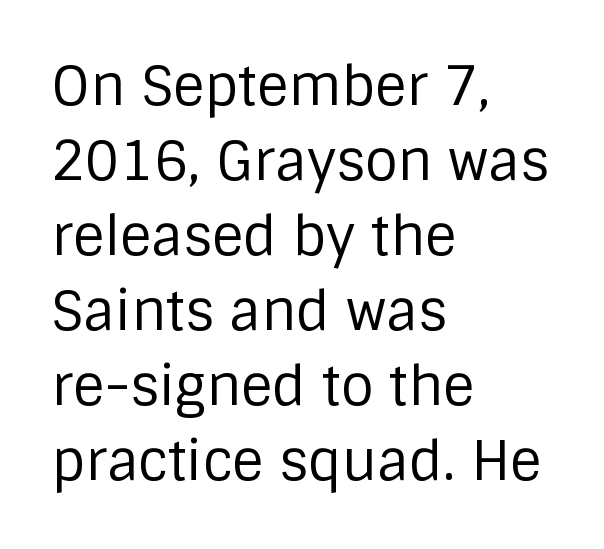
{"serif": "no", "italic": "no", "bold": "no", "weight": "regular", "width": "normal", "stroke_contrast": "low", "x_height": "large", "monospaced": "no", "underline": "no", "align": "left", "line_spacing": "normal", "line_spacing_ratio": 1.39, "letter_spacing": "normal", "letter_spacing_em": 0.0, "glyph_px": 54}
